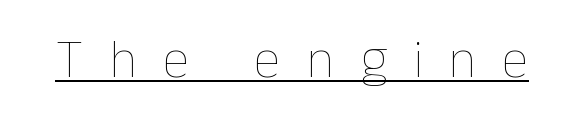
The image shows 55 px thin type, upright; set unusually wide letter spacing (+0.47 em), underlined; low stroke contrast and a medium x-height.
